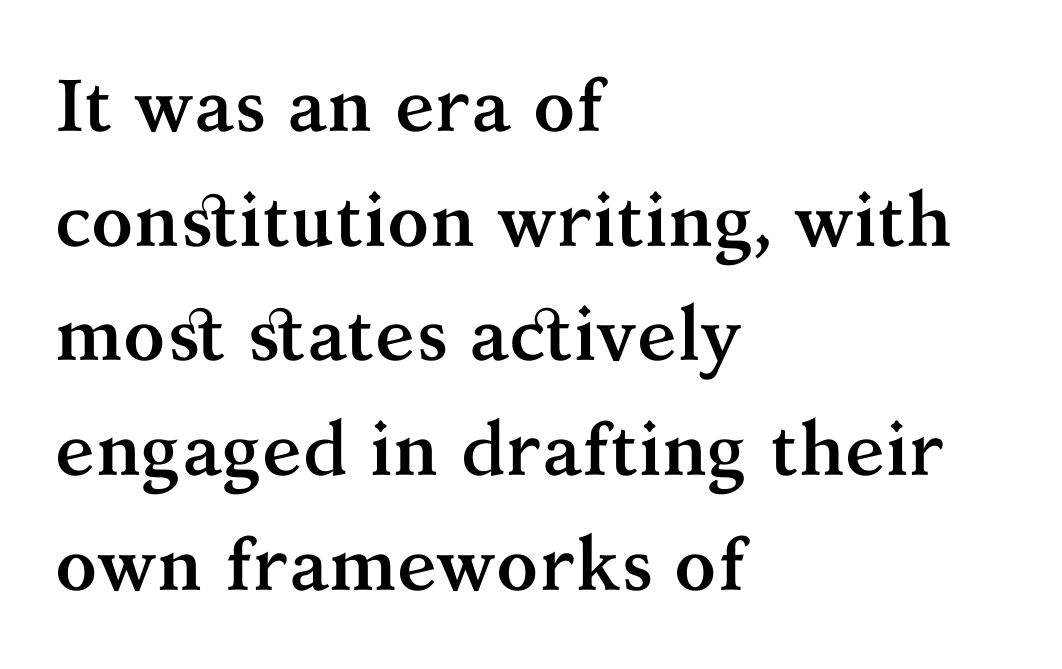
The image shows 74 px semibold serif type, upright; set left-aligned, normal line spacing (1.55x), normal letter spacing, not underlined; medium stroke contrast and a medium x-height.
